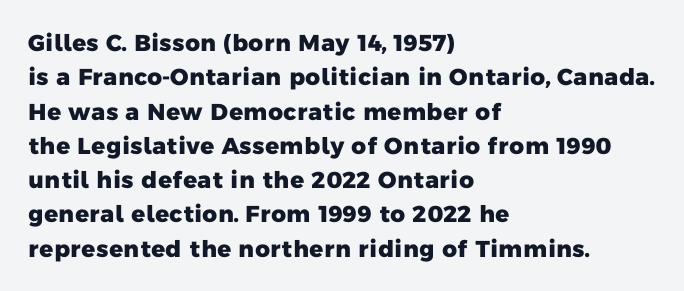
The image shows 23 px bold type; set left-aligned, normal line spacing (1.49x), normal letter spacing, not underlined.
